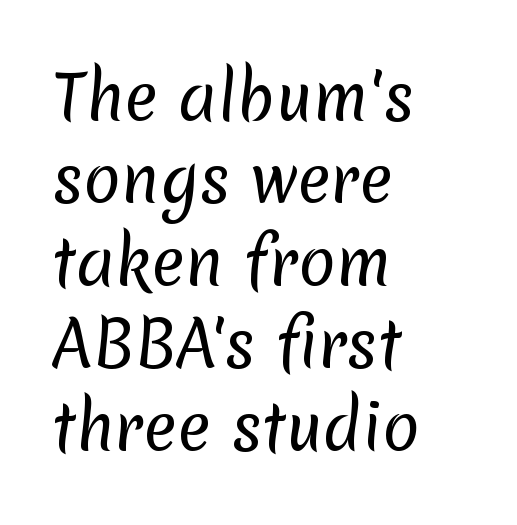
Q: Is the text bold? A: No.
Q: Is the typeface a serif or a sans-serif typeface? A: Sans-serif.
Q: Is the text underlined? A: No.
Q: How is the paragraph aligned? A: Left-aligned.
Q: Is the spacing between letters normal or unusually wide? A: Normal.
Q: Is the spacing between lines tight, normal or loose? A: Normal.
Q: Width (condensed, normal, or wide)? A: Normal.
Q: Stroke contrast? A: Low.
Q: x-height? A: Medium.
Q: Monospaced? A: No.
